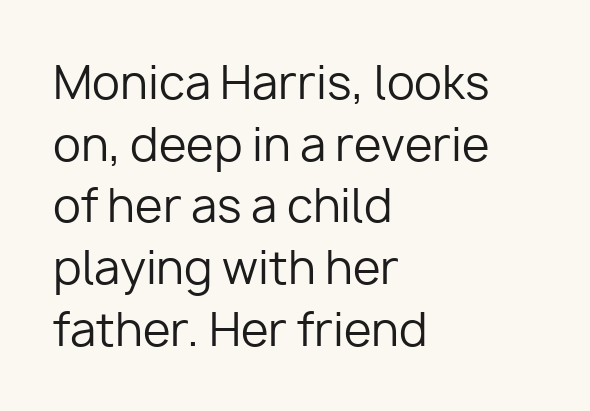
The image shows 45 px regular-weight sans-serif type, upright; set left-aligned, normal line spacing (1.37x), normal letter spacing, not underlined; low stroke contrast and a medium x-height.
